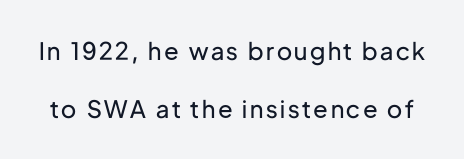
Q: Is the text bold? A: No.
Q: Is the text italic (slanted)? A: No, it is upright.
Q: Is the text underlined? A: No.
Q: Is the spacing between lines tight, normal or loose? A: Loose.
